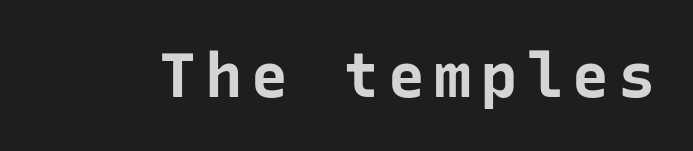
{"serif": "no", "italic": "no", "bold": "yes", "weight": "bold", "width": "normal", "stroke_contrast": "low", "x_height": "medium", "monospaced": "yes", "underline": "no", "glyph_px": 62}
